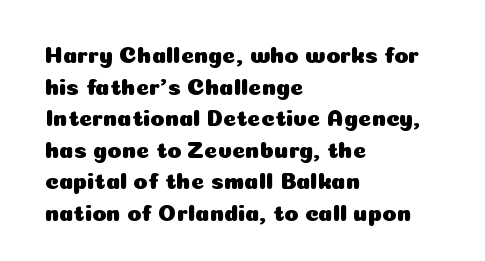
{"italic": "no", "underline": "no", "align": "left", "line_spacing": "normal", "line_spacing_ratio": 1.37, "letter_spacing": "normal", "letter_spacing_em": 0.0, "glyph_px": 23}
